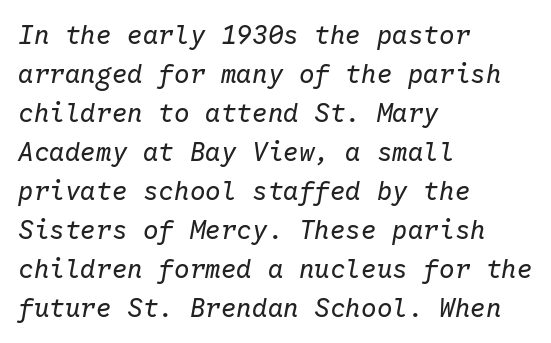
{"italic": "yes", "lean": "right", "slant_degrees": 10, "bold": "no", "underline": "no", "align": "left", "line_spacing": "normal", "line_spacing_ratio": 1.5, "letter_spacing": "normal", "letter_spacing_em": 0.0, "glyph_px": 26}
